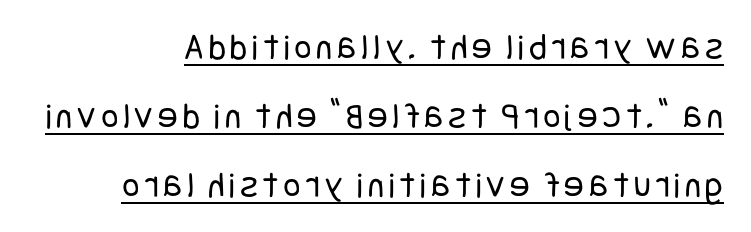
Q: Is the text bold? A: No.
Q: Is the text italic (slanted)? A: No, it is upright.
Q: Is the typeface a serif or a sans-serif typeface? A: Sans-serif.
Q: Is the text underlined? A: Yes.
Q: How is the paragraph aligned? A: Right-aligned.
Q: Width (condensed, normal, or wide)? A: Condensed.
Q: Stroke contrast? A: Low.
Q: x-height? A: Large.
